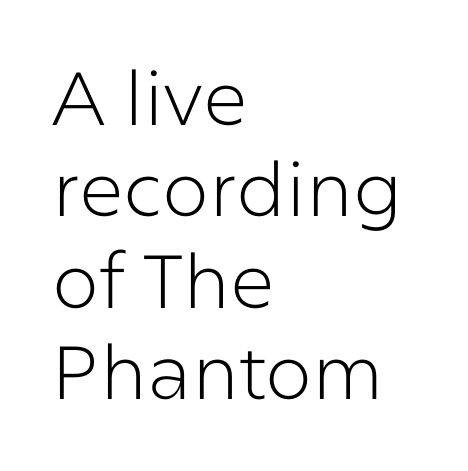
Caption: standard tracking, unaltered. Does the lettering tilt? It doesn't — this is upright. A student would call this left alignment; a typographer would say flush left, rag right. A typesetter would call this proportional, since set widths differ per character.
